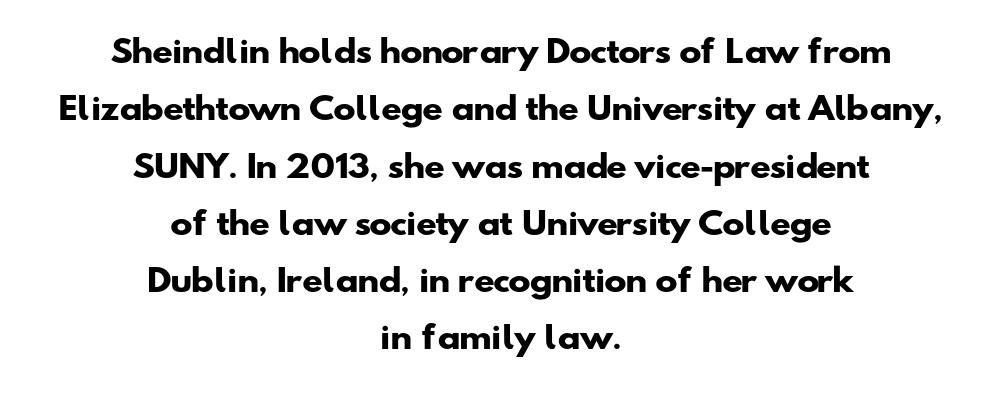
Type without underlining. The gaps between neighbouring characters are ordinary and unremarkable. Rows of type keep a wide berth in the vertical direction. The strokes are fattened all the way to bold. I'd call this a sans setting — the letters go barefoot.
